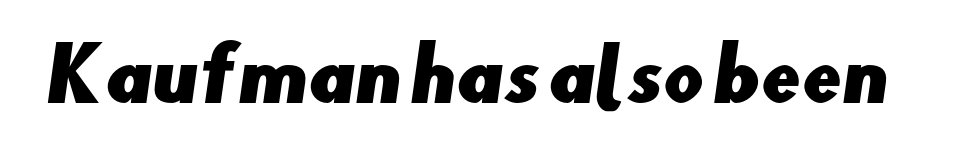
The image shows 71 px sans-serif type; set normal letter spacing, not underlined; low stroke contrast and a small x-height.
